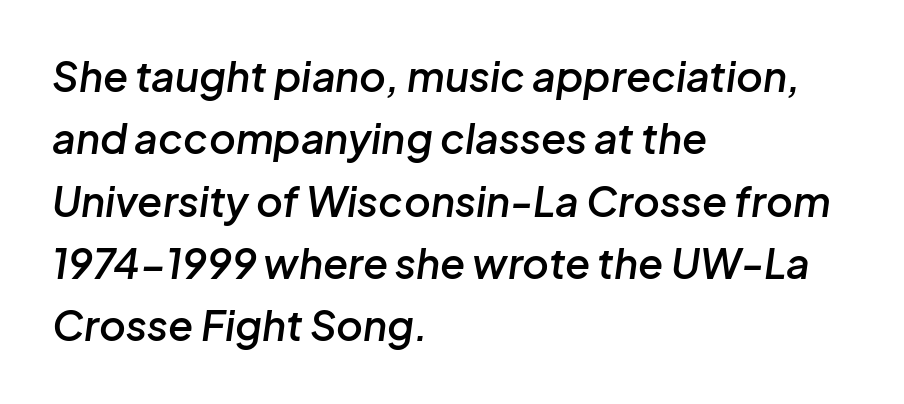
The rendering keeps characters at their native spacing. Does the weight exceed regular? Yes, but only to semibold. The leading is moderate, giving the passage an even texture. Each line starts at the same left margin while the right side varies. Unmarked baselines from the first word to the last. This sample has the flowing, uneven cadence of proportional lettering.
